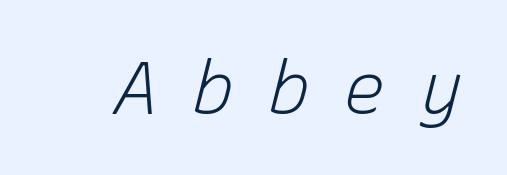
The image shows 72 px light type, italic (leaning right), monospaced; set unusually wide letter spacing (+0.46 em), not underlined; low stroke contrast and a medium x-height.
